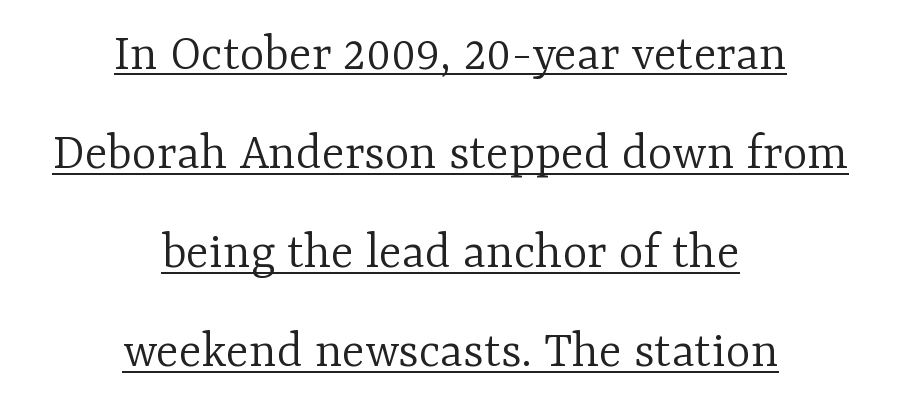
The image shows 53 px light serif type, upright; set centered, line spacing 1.87x, normal letter spacing, underlined; low stroke contrast and a medium x-height.
